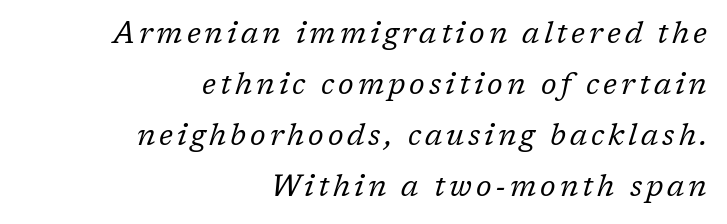
The image shows 30 px regular-weight serif type, italic (leaning right); set right-aligned, normal line spacing (1.7x), not underlined; low stroke contrast and a medium x-height.
